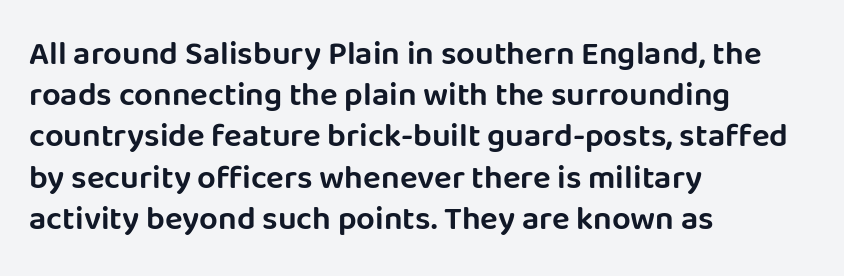
Q: Is the text italic (slanted)? A: No, it is upright.
Q: Is the typeface a serif or a sans-serif typeface? A: Sans-serif.
Q: Is the text underlined? A: No.
Q: How is the paragraph aligned? A: Left-aligned.
Q: Is the spacing between letters normal or unusually wide? A: Normal.
Q: Is the spacing between lines tight, normal or loose? A: Normal.
Q: Width (condensed, normal, or wide)? A: Normal.
Q: Stroke contrast? A: Low.
Q: x-height? A: Large.
Q: Monospaced? A: No.
